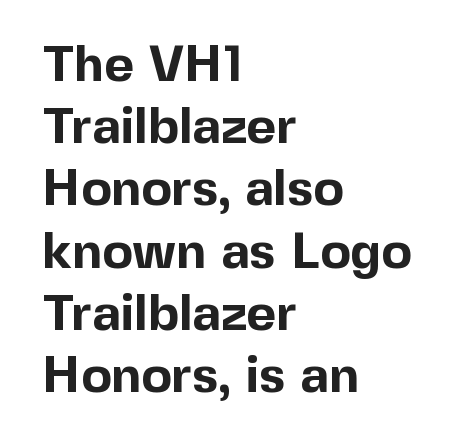
Q: Is the text bold? A: Yes.
Q: Is the text italic (slanted)? A: No, it is upright.
Q: Is the typeface a serif or a sans-serif typeface? A: Sans-serif.
Q: Is the text underlined? A: No.
Q: How is the paragraph aligned? A: Left-aligned.
Q: Is the spacing between letters normal or unusually wide? A: Normal.
Q: Width (condensed, normal, or wide)? A: Normal.
Q: x-height? A: Medium.
Q: Monospaced? A: No.
